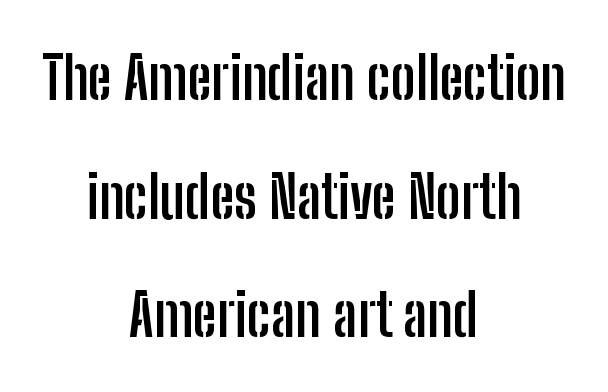
Q: Is the text bold? A: Yes.
Q: Is the text italic (slanted)? A: No, it is upright.
Q: Is the typeface a serif or a sans-serif typeface? A: Sans-serif.
Q: Is the text underlined? A: No.
Q: How is the paragraph aligned? A: Centered.
Q: Is the spacing between letters normal or unusually wide? A: Normal.
Q: Is the spacing between lines tight, normal or loose? A: Loose.
Q: Width (condensed, normal, or wide)? A: Condensed.
Q: Stroke contrast? A: Low.
Q: x-height? A: Medium.
Q: Monospaced? A: No.
